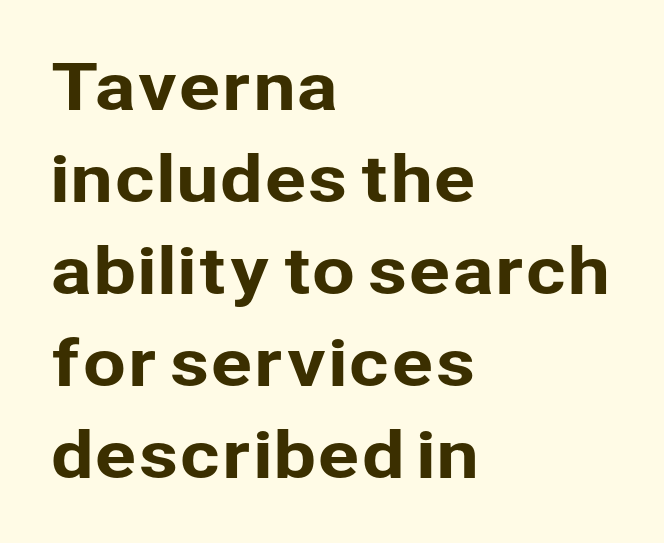
The image shows 63 px sans-serif type, upright; set left-aligned, normal line spacing (1.46x), normal letter spacing, not underlined; low stroke contrast and a medium x-height.
